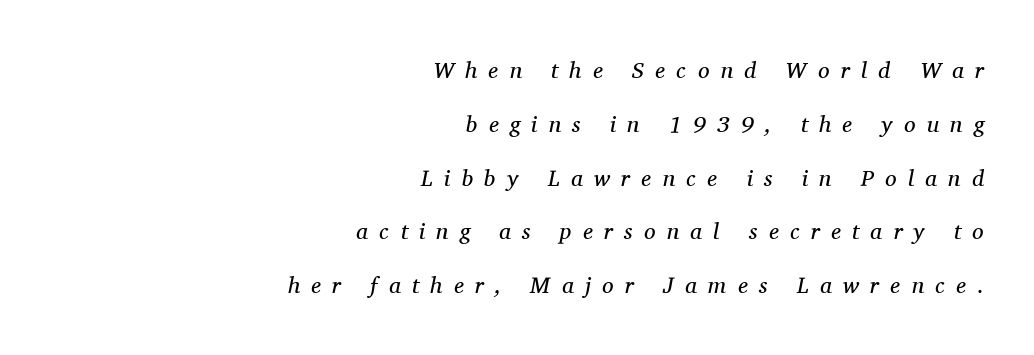
{"italic": "yes", "lean": "right", "slant_degrees": 11, "bold": "no", "underline": "no", "align": "right", "line_spacing": "loose", "line_spacing_ratio": 2.34, "letter_spacing": "wide", "letter_spacing_em": 0.49, "glyph_px": 23}
